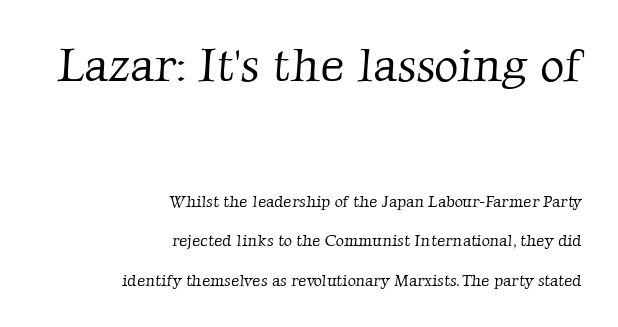
Q: Is the text bold? A: No.
Q: Is the typeface a serif or a sans-serif typeface? A: Serif.
Q: Is the text underlined? A: No.
Q: How is the paragraph aligned? A: Right-aligned.
Q: Is the spacing between letters normal or unusually wide? A: Normal.
Q: Is the spacing between lines tight, normal or loose? A: Loose.
Q: Which block of text is set in a larger size, the first (top) or the second (bottom)? A: The first (top) one.
Q: Width (condensed, normal, or wide)? A: Normal.
Q: Stroke contrast? A: Low.
Q: x-height? A: Medium.
Q: Monospaced? A: No.
